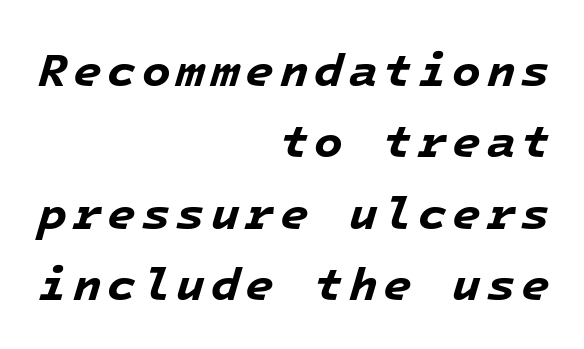
A dark, heavy texture on the line: the type is bold. There's an unmistakable incline to the writing here. Line endings align vertically; line beginnings do not. Unmarked baselines from the first word to the last. Compared with typical paragraphs, the rows here are spaced about the same.
